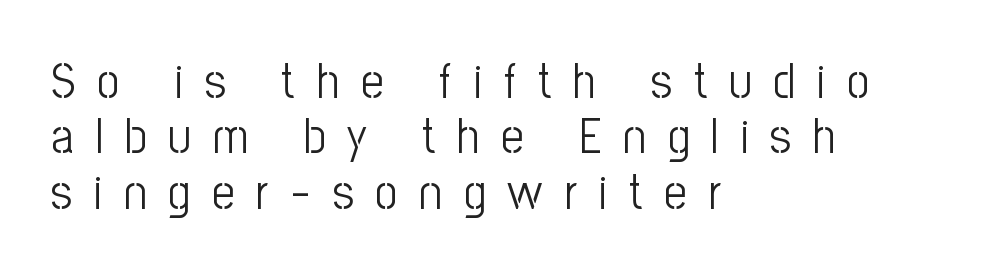
Observe the absence of serifs on each vertical stroke in this sample. One-word summary of the alignment: left. Proportional: the letters do not fall into vertical columns. The passage shown is not underscored anywhere. Compared with typical body copy, the letter spacing here is much looser.
